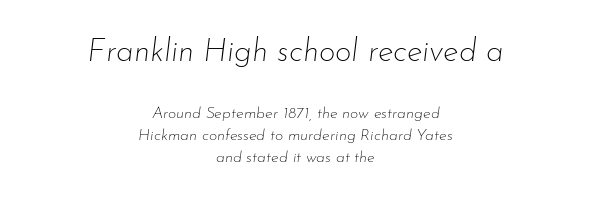
Q: Is the text bold? A: No.
Q: Is the text italic (slanted)? A: Yes, it leans right by about 7 degrees.
Q: Is the text underlined? A: No.
Q: How is the paragraph aligned? A: Centered.
Q: Is the spacing between letters normal or unusually wide? A: Normal.
Q: Is the spacing between lines tight, normal or loose? A: Normal.
Q: Which block of text is set in a larger size, the first (top) or the second (bottom)? A: The first (top) one.
Q: Width (condensed, normal, or wide)? A: Normal.
Q: Stroke contrast? A: Low.
Q: x-height? A: Small.
Q: Monospaced? A: No.
